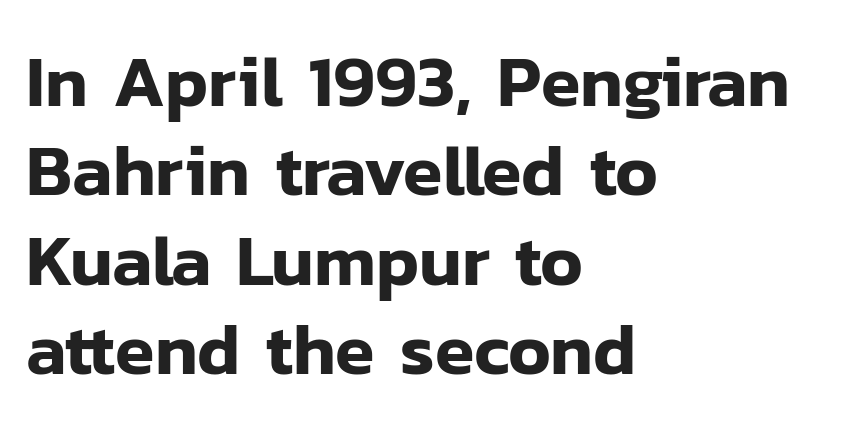
{"serif": "no", "italic": "no", "width": "normal", "stroke_contrast": "low", "x_height": "medium", "monospaced": "no", "underline": "no", "align": "left", "line_spacing_ratio": 1.24, "letter_spacing": "normal", "letter_spacing_em": 0.0, "glyph_px": 72}
